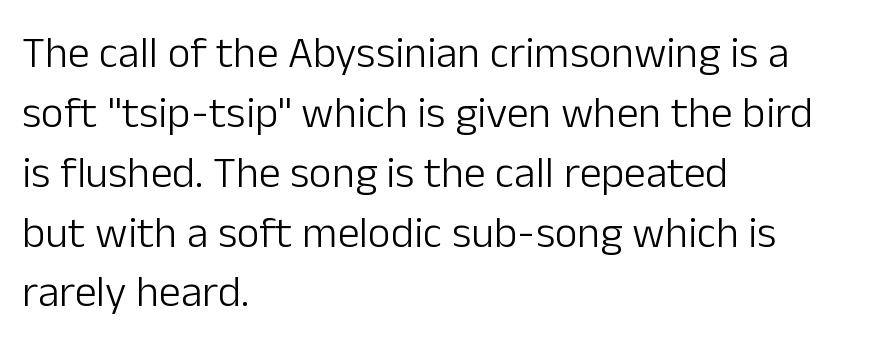
How are the letters spaced? Ordinarily, with no added tracking. Nothing heavy about these letters — not bold at all. Think of a printed novel: that variable character pitch is what you see here. The leading is moderate, giving the passage an even texture. One-word summary of the alignment: left.
